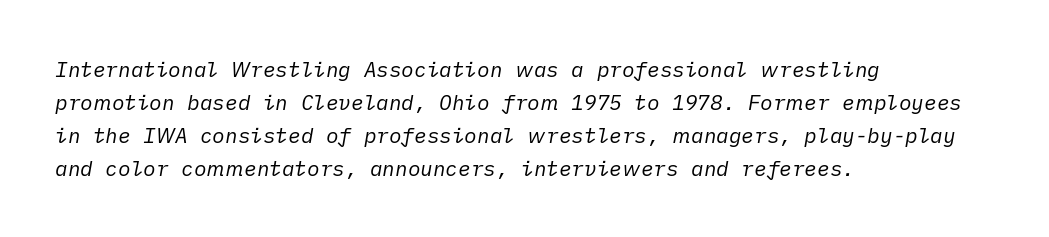
{"italic": "yes", "lean": "right", "slant_degrees": 10, "bold": "no", "underline": "no", "align": "left", "line_spacing": "normal", "line_spacing_ratio": 1.57, "letter_spacing": "normal", "letter_spacing_em": 0.0, "glyph_px": 21}
